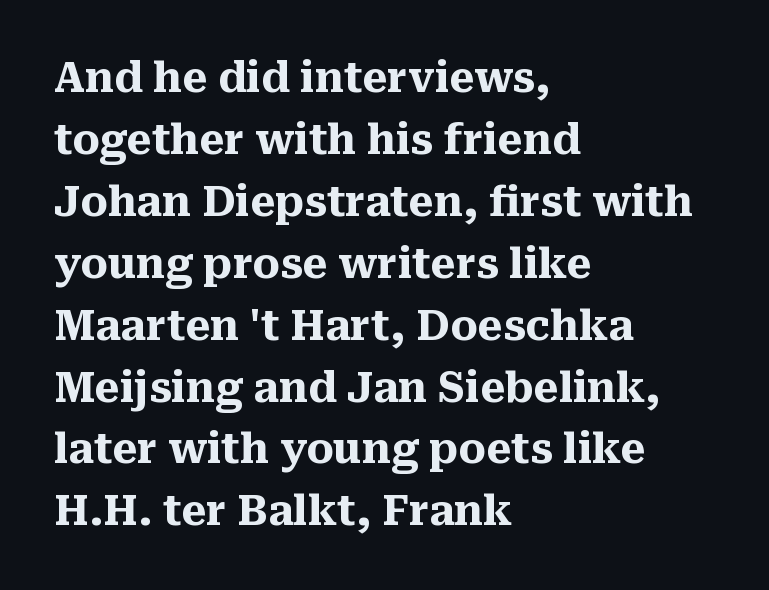
Q: Is the text bold? A: Yes.
Q: Is the text italic (slanted)? A: No, it is upright.
Q: Is the typeface a serif or a sans-serif typeface? A: Serif.
Q: Is the text underlined? A: No.
Q: How is the paragraph aligned? A: Left-aligned.
Q: Is the spacing between letters normal or unusually wide? A: Normal.
Q: Is the spacing between lines tight, normal or loose? A: Normal.
Q: Width (condensed, normal, or wide)? A: Normal.
Q: Stroke contrast? A: Medium.
Q: x-height? A: Medium.
Q: Monospaced? A: No.
